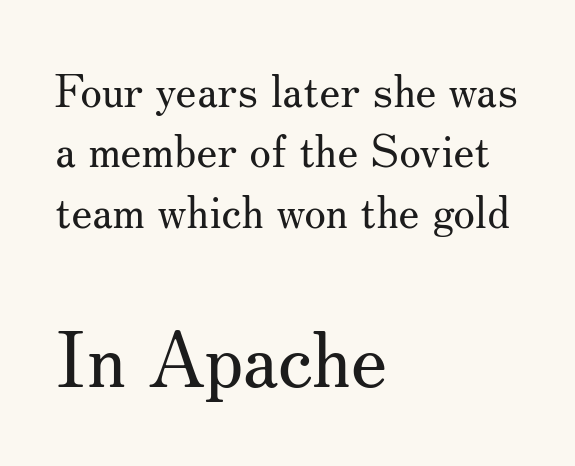
Q: Is the text bold? A: No.
Q: Is the text italic (slanted)? A: No, it is upright.
Q: Is the typeface a serif or a sans-serif typeface? A: Serif.
Q: Is the text underlined? A: No.
Q: How is the paragraph aligned? A: Left-aligned.
Q: Is the spacing between letters normal or unusually wide? A: Normal.
Q: Is the spacing between lines tight, normal or loose? A: Normal.
Q: Which block of text is set in a larger size, the first (top) or the second (bottom)? A: The second (bottom) one.
Q: Width (condensed, normal, or wide)? A: Normal.
Q: Stroke contrast? A: Medium.
Q: x-height? A: Small.
Q: Monospaced? A: No.
